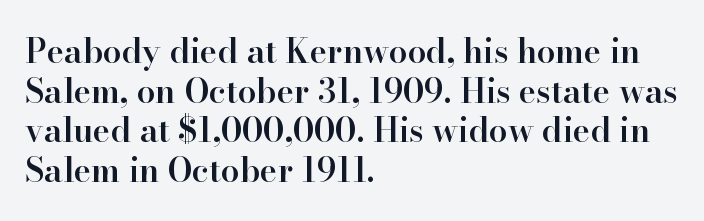
Q: Is the text bold? A: Semi-bold.
Q: Is the text italic (slanted)? A: No, it is upright.
Q: Is the typeface a serif or a sans-serif typeface? A: Serif.
Q: Is the text underlined? A: No.
Q: How is the paragraph aligned? A: Left-aligned.
Q: Is the spacing between letters normal or unusually wide? A: Normal.
Q: Width (condensed, normal, or wide)? A: Normal.
Q: Stroke contrast? A: High.
Q: x-height? A: Small.
Q: Monospaced? A: No.
